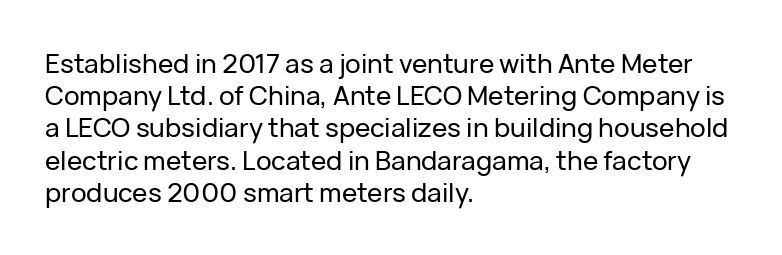
Q: Is the text italic (slanted)? A: No, it is upright.
Q: Is the text underlined? A: No.
Q: How is the paragraph aligned? A: Left-aligned.
Q: Is the spacing between letters normal or unusually wide? A: Normal.
